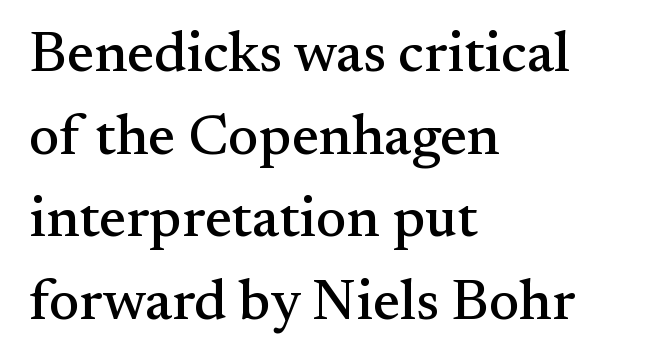
The image shows 57 px serif type, upright; set left-aligned, normal line spacing (1.45x), normal letter spacing, not underlined; medium stroke contrast and a small x-height.
